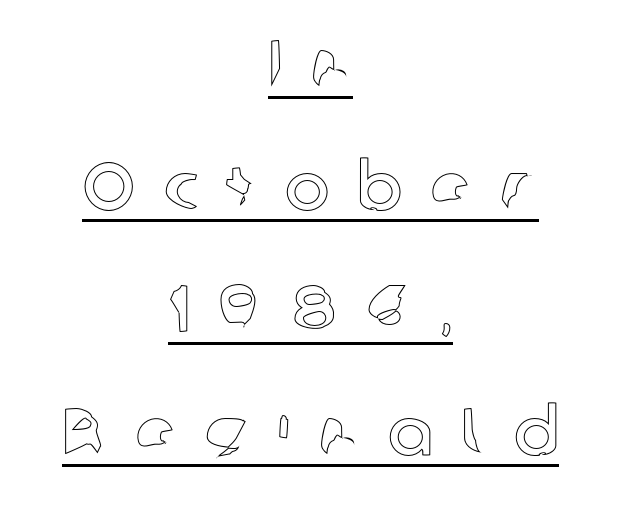
Each word looks stretched out because of the extra space between its letters. The lines are quadded center. It's the straight-up-and-down kind of type. The letters advance in unequal steps, a hallmark of proportional type. Decoration check: the copy is underlined.
